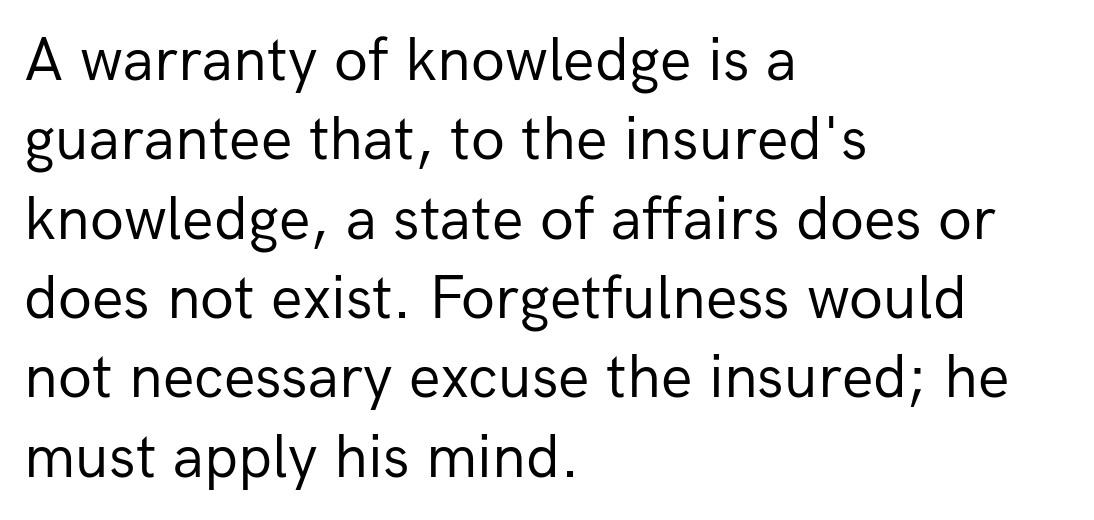
Q: Is the text bold? A: No.
Q: Is the text italic (slanted)? A: No, it is upright.
Q: Is the typeface a serif or a sans-serif typeface? A: Sans-serif.
Q: Is the text underlined? A: No.
Q: How is the paragraph aligned? A: Left-aligned.
Q: Is the spacing between letters normal or unusually wide? A: Normal.
Q: Is the spacing between lines tight, normal or loose? A: Normal.
Q: Width (condensed, normal, or wide)? A: Normal.
Q: Stroke contrast? A: Low.
Q: x-height? A: Medium.
Q: Monospaced? A: No.
